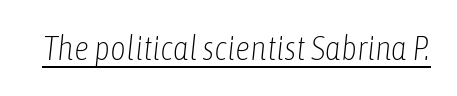
The image shows 34 px light, condensed type, italic (leaning right); set normal letter spacing, underlined; low stroke contrast and a medium x-height.
